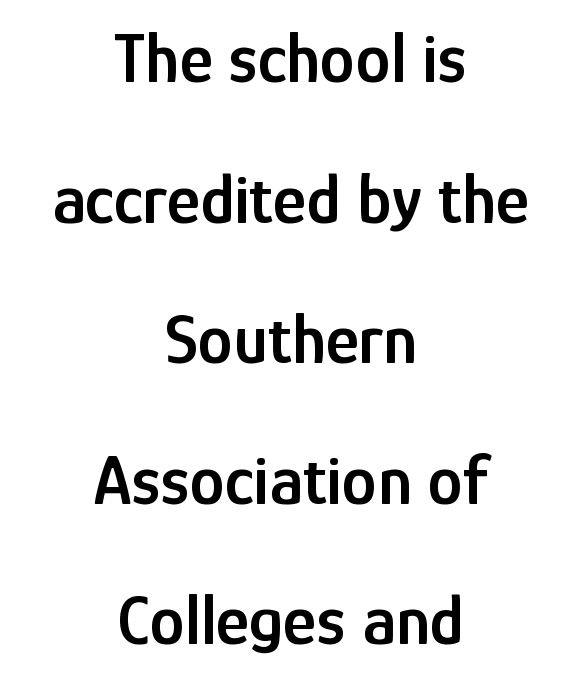
A semibold gives these letters moderate extra thickness, short of bold. Both edges are ragged and mirror each other, which tells us the setting is centered. Words float on clear page, feet unadorned. Posture: upright roman. Compared with typical body copy, the letter spacing here is the same. Serif or sans? Sans — the stroke terminals are bare.
